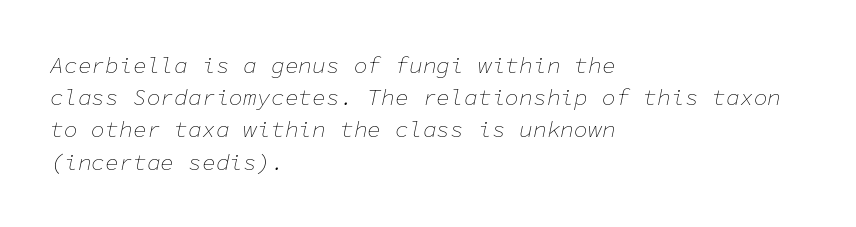
{"italic": "yes", "lean": "right", "slant_degrees": 11, "bold": "no", "underline": "no", "align": "left", "line_spacing": "normal", "line_spacing_ratio": 1.4, "letter_spacing": "normal", "letter_spacing_em": 0.0, "glyph_px": 23}
